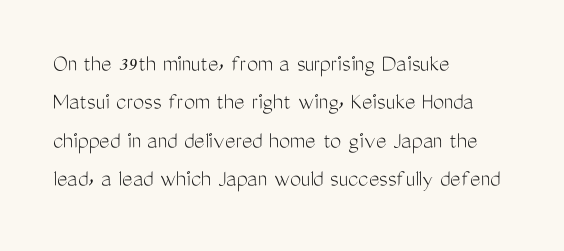
The image shows 25 px text type, upright; set left-aligned, normal line spacing (1.54x), normal letter spacing, not underlined.
